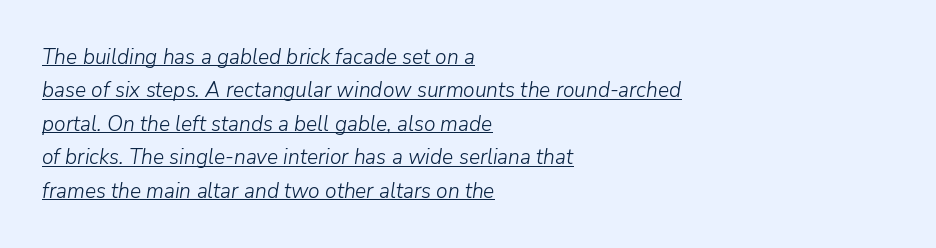
The image shows 21 px text type, italic (leaning right); set left-aligned, normal line spacing (1.59x), normal letter spacing, underlined.
